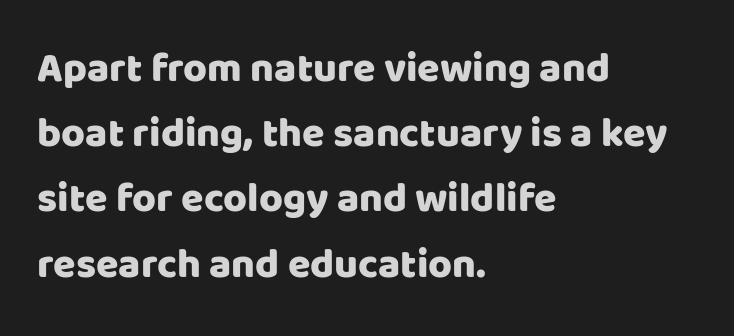
The image shows 41 px sans-serif type, upright; set left-aligned, normal line spacing (1.59x), normal letter spacing, not underlined; low stroke contrast and a large x-height.
